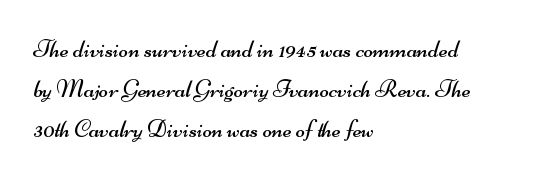
{"bold": "no", "underline": "no", "align": "left", "line_spacing": "normal", "line_spacing_ratio": 1.6, "letter_spacing": "normal", "letter_spacing_em": 0.0, "glyph_px": 25}
